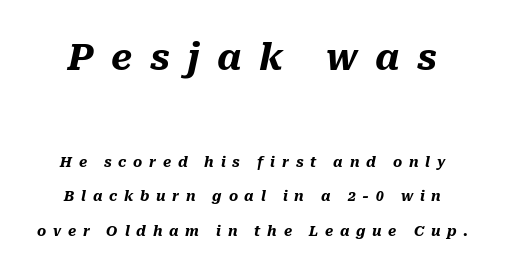
{"italic": "yes", "lean": "right", "slant_degrees": 10, "bold": "yes", "weight": "heavy", "width": "normal", "stroke_contrast": "medium", "x_height": "medium", "monospaced": "no", "underline": "no", "line_spacing": "loose", "line_spacing_ratio": 2.47, "letter_spacing": "wide", "letter_spacing_em": 0.48, "larger_block": "first", "size_ratio": 2.57, "glyph_px": 36}
